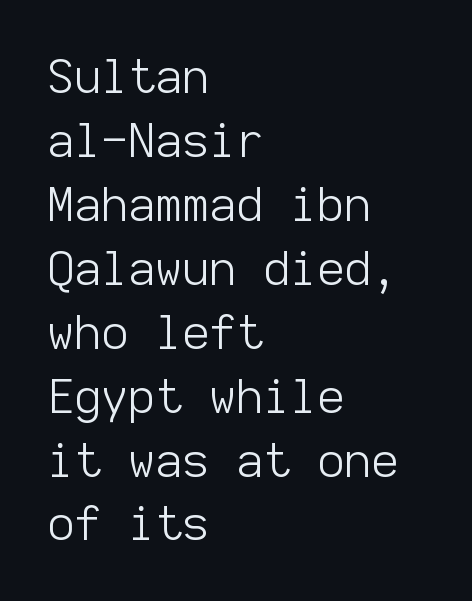
The image shows 47 px light sans-serif type, upright, monospaced; set left-aligned, normal line spacing (1.36x), normal letter spacing, not underlined; low stroke contrast and a medium x-height.
